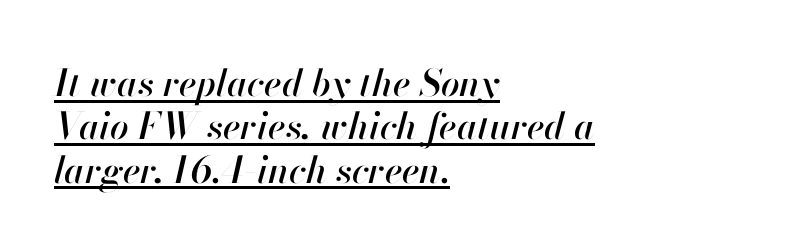
Underlined type. The passage shown leans; its letterforms are oblique. The passage shown is typed in a proportional face where columns would drift. Alignment: flush left. These lines keep a tight, regular rhythm from letter to letter.
